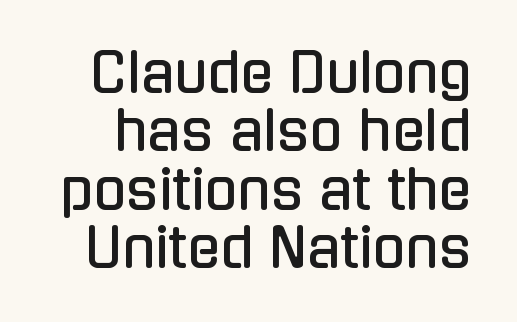
Q: Is the text italic (slanted)? A: No, it is upright.
Q: Is the typeface a serif or a sans-serif typeface? A: Sans-serif.
Q: Is the text underlined? A: No.
Q: Is the spacing between letters normal or unusually wide? A: Normal.
Q: Is the spacing between lines tight, normal or loose? A: Tight.
Q: Width (condensed, normal, or wide)? A: Condensed.
Q: Stroke contrast? A: Low.
Q: x-height? A: Medium.
Q: Monospaced? A: No.
